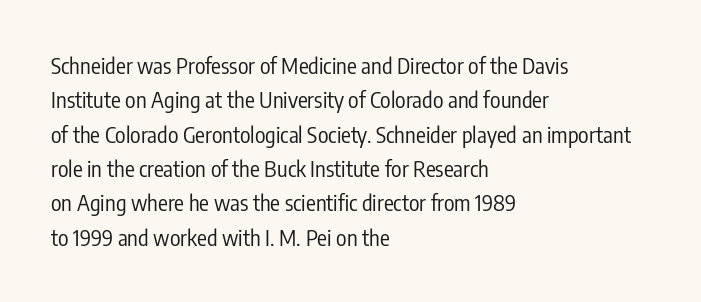
The specimen reads as upright at a glance. Is the stroke heavy? The answer is a plain regular-or-lighter. Clear beneath every line of the passage. Notice how descenders clear the ascenders below comfortably — that's standard leading.
